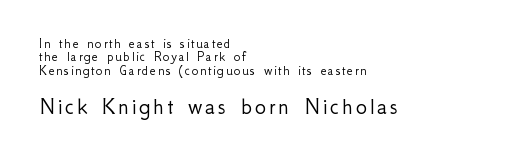
The image shows 24 px text type, upright; set left-aligned, tight line spacing (0.96x), not underlined; the second (bottom) block is 1.71x larger.
